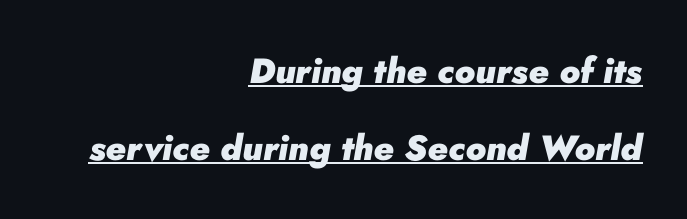
The image shows 35 px heavy type, italic (leaning right); set right-aligned, loose line spacing (2.2x), normal letter spacing, underlined; low stroke contrast and a small x-height.
